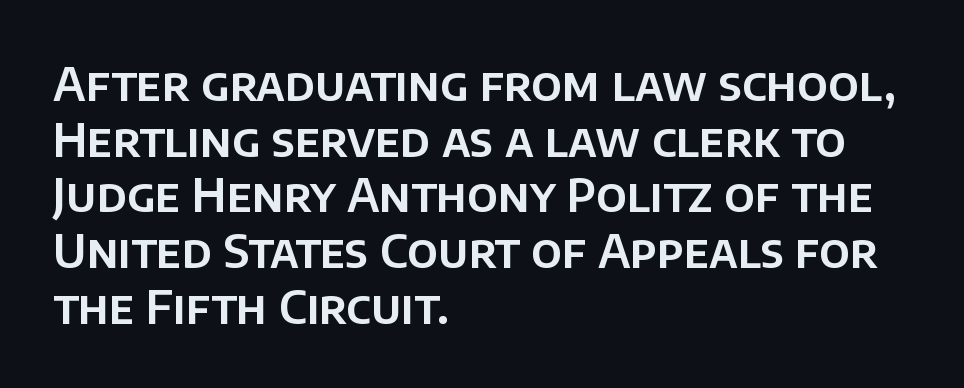
Q: Is the text italic (slanted)? A: No, it is upright.
Q: Is the typeface a serif or a sans-serif typeface? A: Sans-serif.
Q: Is the text underlined? A: No.
Q: How is the paragraph aligned? A: Left-aligned.
Q: Is the spacing between letters normal or unusually wide? A: Normal.
Q: Width (condensed, normal, or wide)? A: Normal.
Q: Stroke contrast? A: Low.
Q: x-height? A: Large.
Q: Monospaced? A: No.
